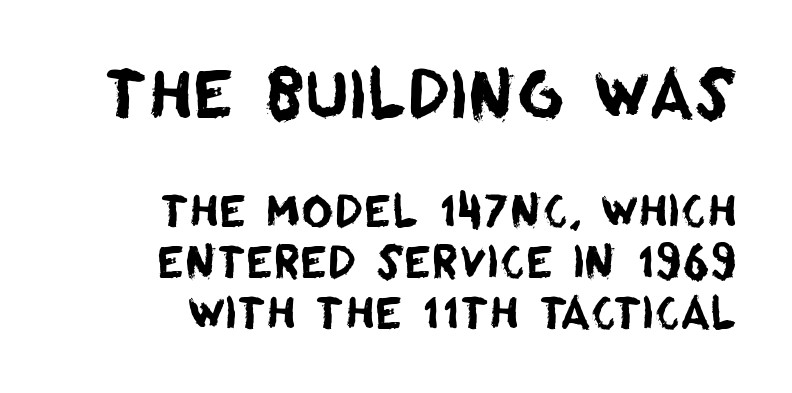
The image shows 66 px sans-serif type; set right-aligned, line spacing 1.16x, normal letter spacing, not underlined; the first (top) block is 1.5x larger; low stroke contrast and a large x-height.
